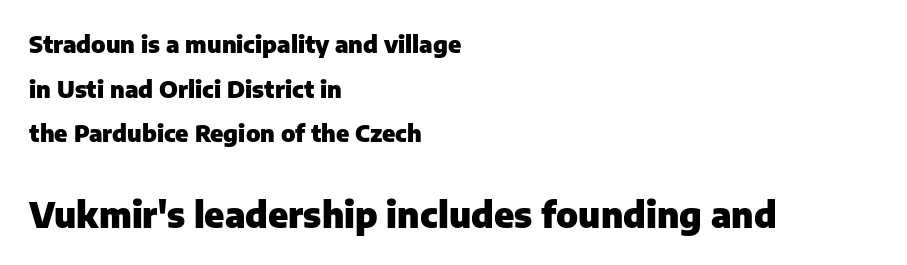
Bigger letters appear in the bottom chunk; the top chunk is reduced. Descender tails drop into unmarked territory. The rendering uses natural spacing where letterforms have individual widths. Standard letterfit; no display-style spreading of the glyphs. Casual observation: everything's shoved over to the left. A sans-serif font was chosen for this passage.
